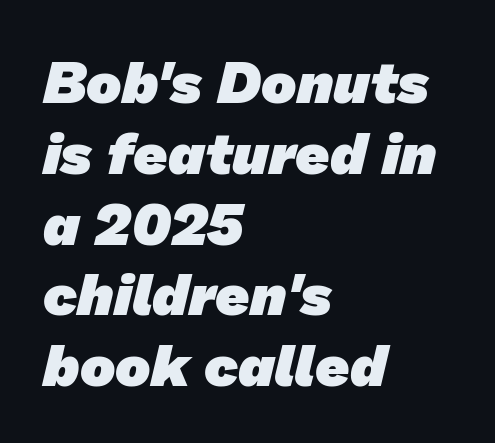
{"serif": "no", "bold": "yes", "weight": "heavy", "width": "normal", "stroke_contrast": "low", "x_height": "medium", "monospaced": "no", "underline": "no", "align": "left", "line_spacing_ratio": 1.2, "letter_spacing": "normal", "letter_spacing_em": 0.0, "glyph_px": 59}
